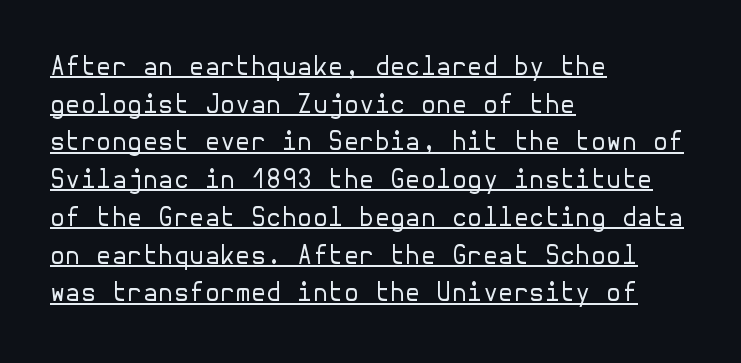
The image shows 25 px text type, upright; set left-aligned, normal line spacing (1.51x), normal letter spacing, underlined.
